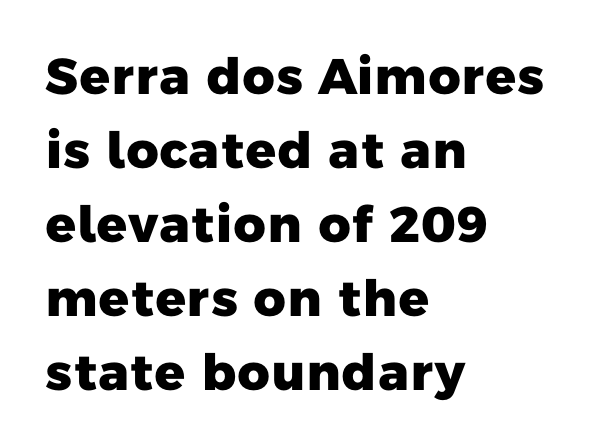
Summary of weight: heavy, a full bold. Does the type have serifs? No, each stem ends abruptly. Letters rest on an invisible, unmarked baseline. The rendering anchors every line to the left-hand side. Short note: letters normally spaced. Each letter keeps its own natural width here, so spacing adapts to shape.
